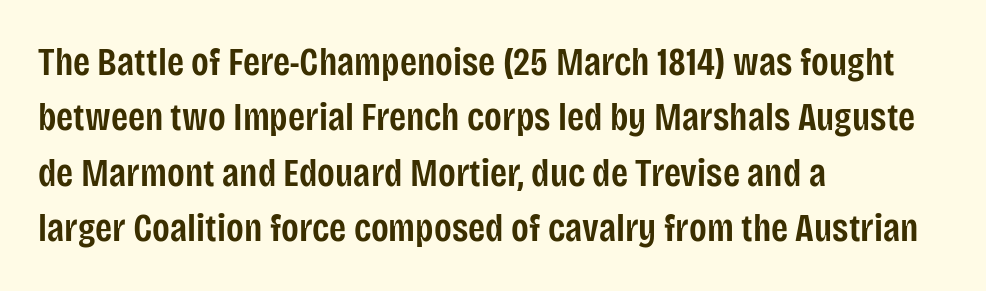
Q: Is the text bold? A: Semi-bold.
Q: Is the text italic (slanted)? A: No, it is upright.
Q: Is the typeface a serif or a sans-serif typeface? A: Sans-serif.
Q: Is the text underlined? A: No.
Q: How is the paragraph aligned? A: Left-aligned.
Q: Is the spacing between letters normal or unusually wide? A: Normal.
Q: Is the spacing between lines tight, normal or loose? A: Normal.
Q: Width (condensed, normal, or wide)? A: Condensed.
Q: Stroke contrast? A: Low.
Q: x-height? A: Large.
Q: Monospaced? A: No.
